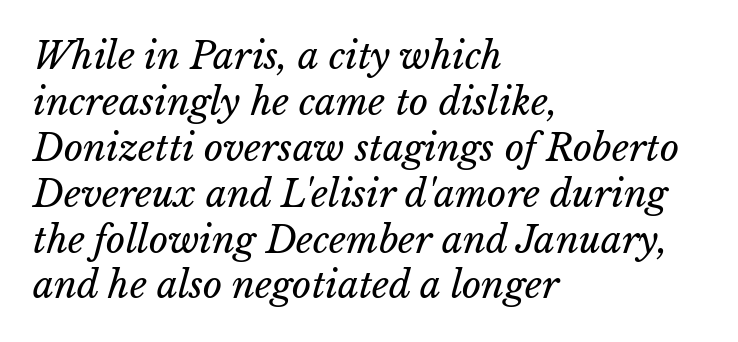
Q: Is the text bold? A: No.
Q: Is the text italic (slanted)? A: Yes, it leans right by about 15 degrees.
Q: Is the text underlined? A: No.
Q: How is the paragraph aligned? A: Left-aligned.
Q: Is the spacing between letters normal or unusually wide? A: Normal.
Q: Width (condensed, normal, or wide)? A: Normal.
Q: Stroke contrast? A: Low.
Q: x-height? A: Medium.
Q: Monospaced? A: No.
